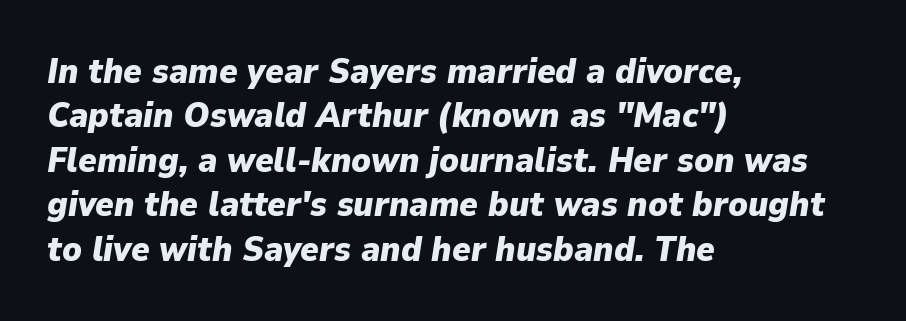
Heavy-handed strokes throughout: this text is bold. Typeset ragged right — the left edge is the straight one. Compared with ordinary roman type, these characters are visibly tilted. Only glyphs here, with clear space below each row.
